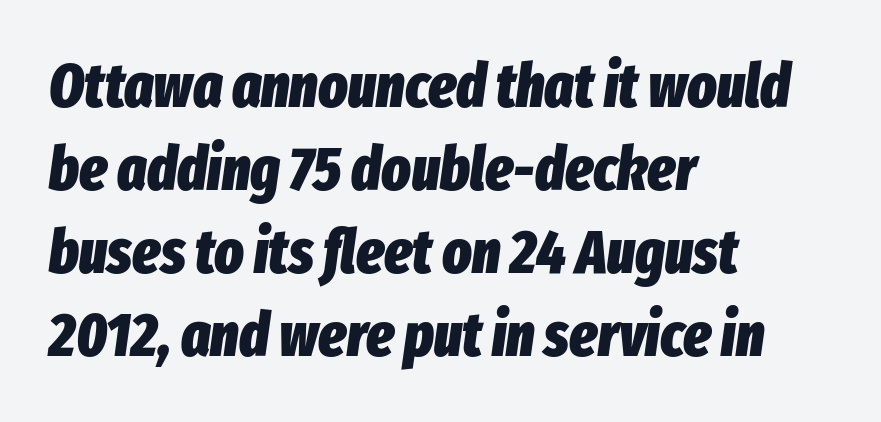
{"italic": "yes", "lean": "right", "slant_degrees": 8, "bold": "yes", "weight": "heavy", "width": "condensed", "stroke_contrast": "low", "x_height": "medium", "monospaced": "no", "underline": "no", "align": "left", "line_spacing": "normal", "line_spacing_ratio": 1.36, "letter_spacing": "normal", "letter_spacing_em": 0.0, "glyph_px": 61}
